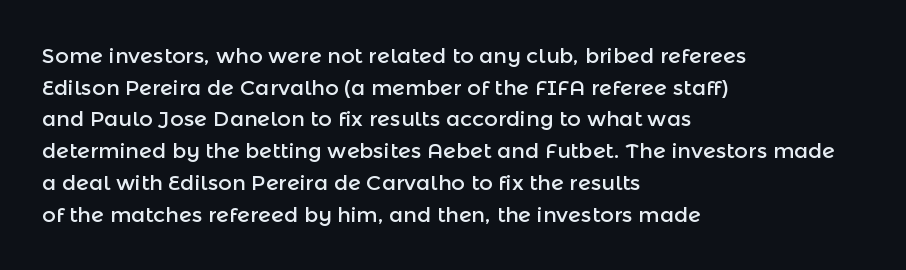
Q: Is the text italic (slanted)? A: No, it is upright.
Q: Is the text underlined? A: No.
Q: How is the paragraph aligned? A: Left-aligned.
Q: Is the spacing between letters normal or unusually wide? A: Normal.
Q: Is the spacing between lines tight, normal or loose? A: Normal.
